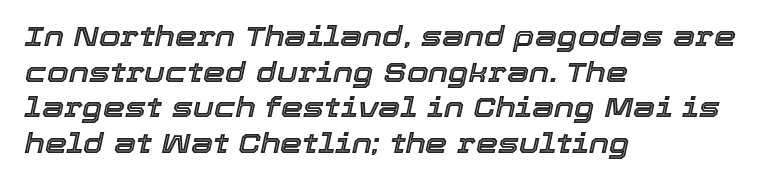
{"italic": "yes", "lean": "right", "slant_degrees": 12, "width": "normal", "x_height": "medium", "monospaced": "no", "underline": "no", "align": "left", "line_spacing": "normal", "line_spacing_ratio": 1.27, "letter_spacing": "normal", "letter_spacing_em": 0.0, "glyph_px": 28}
